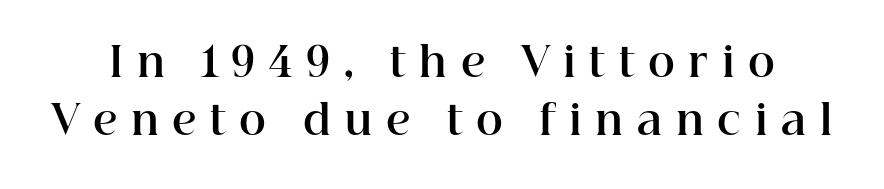
{"serif": "yes", "italic": "no", "bold": "yes", "weight": "bold", "width": "normal", "stroke_contrast": "high", "x_height": "medium", "monospaced": "no", "underline": "no", "line_spacing": "normal", "line_spacing_ratio": 1.42, "letter_spacing": "wide", "letter_spacing_em": 0.33, "glyph_px": 41}
